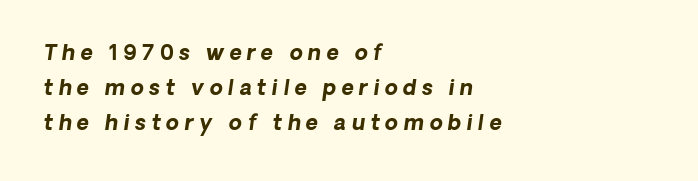
The image shows 21 px bold type, italic (leaning right); set left-aligned, normal line spacing (1.67x), unusually wide letter spacing (+0.26 em), not underlined.
